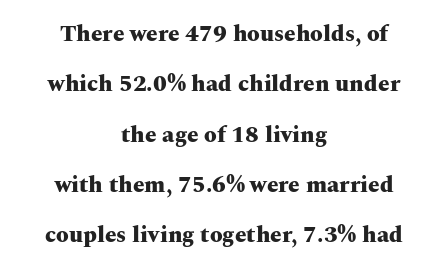
{"italic": "no", "bold": "yes", "underline": "no", "align": "center", "line_spacing": "loose", "line_spacing_ratio": 2.19, "letter_spacing": "normal", "letter_spacing_em": 0.0, "glyph_px": 23}
